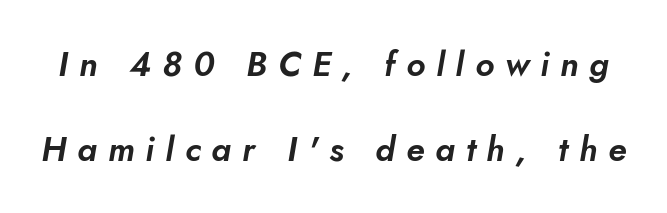
The image shows 34 px text type, italic (leaning right); set loose line spacing (2.49x), unusually wide letter spacing (+0.32 em), not underlined; low stroke contrast and a small x-height.
